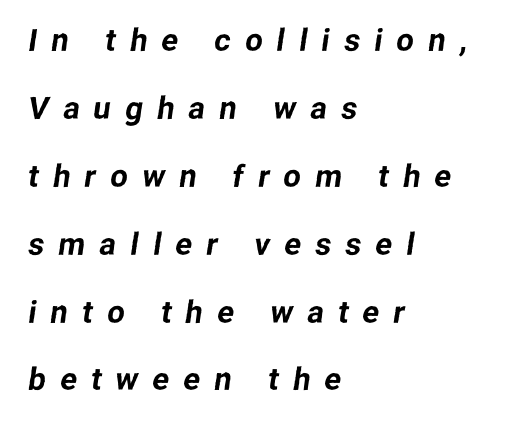
{"serif": "no", "width": "normal", "stroke_contrast": "low", "x_height": "medium", "monospaced": "no", "underline": "no", "align": "left", "line_spacing": "loose", "line_spacing_ratio": 2.19, "letter_spacing": "wide", "letter_spacing_em": 0.46, "glyph_px": 31}
